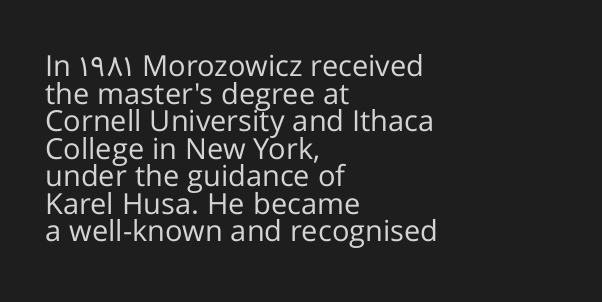
The image shows 29 px regular-weight sans-serif type, upright; set left-aligned, tight line spacing (0.95x), normal letter spacing, not underlined; low stroke contrast and a medium x-height.
